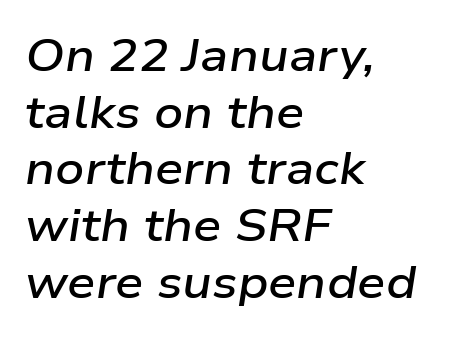
The axis of the letterforms is tilted away from vertical. All the whitespace from short lines collects on the right. The leading is moderate, giving the passage an even texture. The line texture is even and compact thanks to regular tracking. Each letter keeps its own natural width here, so spacing adapts to shape. Nobody drew a line under any word here.
